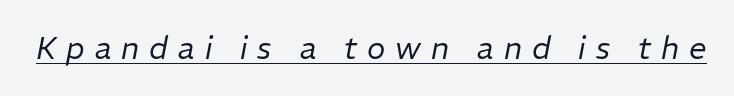
Q: Is the text bold? A: No.
Q: Is the text italic (slanted)? A: Yes, it leans right by about 11 degrees.
Q: Is the text underlined? A: Yes.
Q: Is the spacing between letters normal or unusually wide? A: Unusually wide.
Q: Width (condensed, normal, or wide)? A: Normal.
Q: Stroke contrast? A: Low.
Q: x-height? A: Medium.
Q: Monospaced? A: No.
